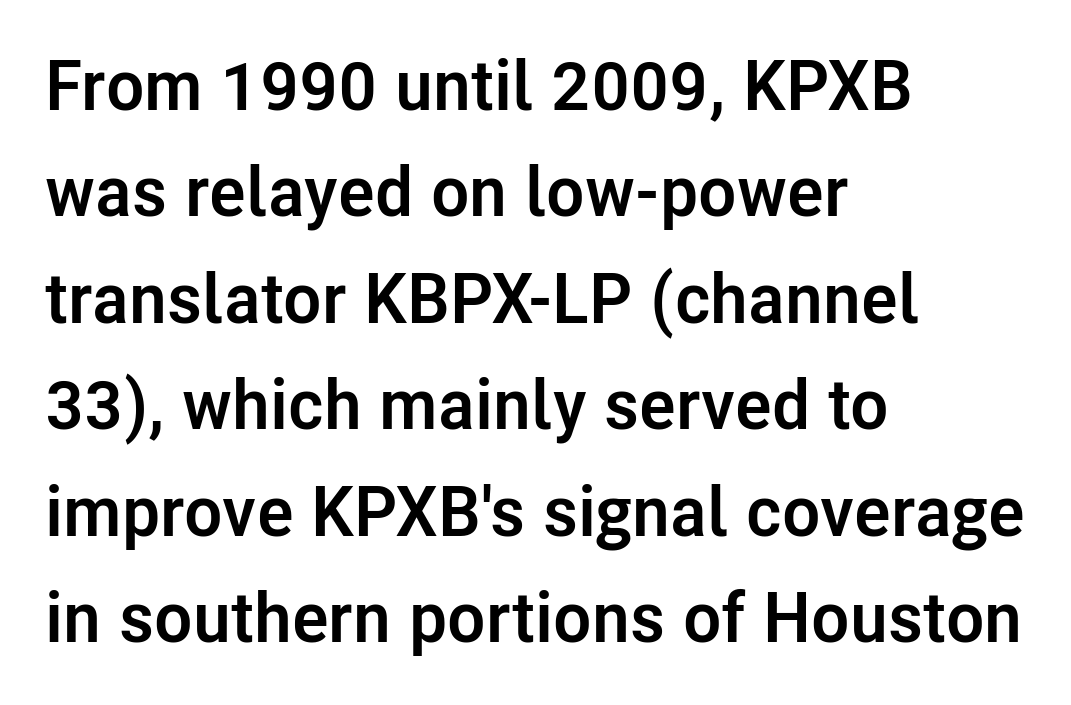
Q: Is the text bold? A: Yes.
Q: Is the text italic (slanted)? A: No, it is upright.
Q: Is the typeface a serif or a sans-serif typeface? A: Sans-serif.
Q: Is the text underlined? A: No.
Q: How is the paragraph aligned? A: Left-aligned.
Q: Is the spacing between letters normal or unusually wide? A: Normal.
Q: Is the spacing between lines tight, normal or loose? A: Normal.
Q: Width (condensed, normal, or wide)? A: Normal.
Q: Stroke contrast? A: Low.
Q: x-height? A: Medium.
Q: Monospaced? A: No.
